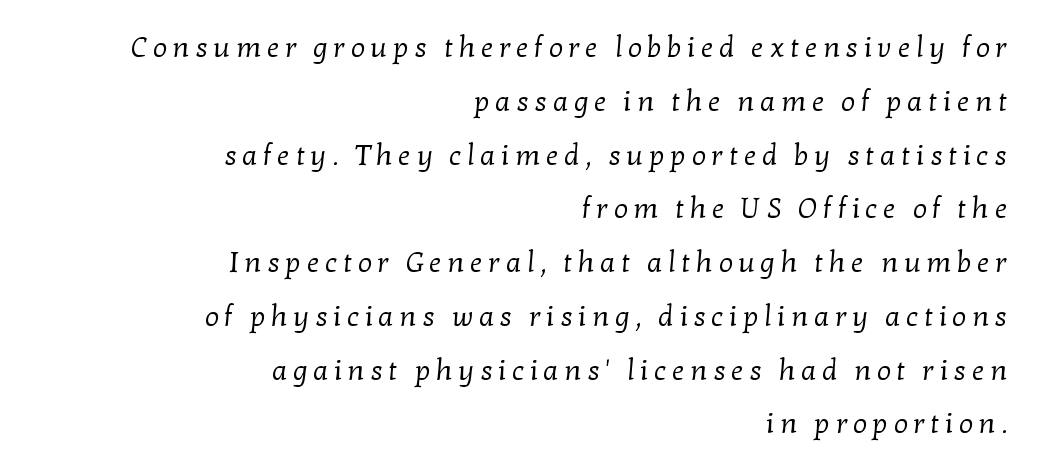
{"serif": "yes", "bold": "no", "weight": "regular", "width": "normal", "stroke_contrast": "low", "x_height": "medium", "monospaced": "no", "underline": "no", "align": "right", "line_spacing": "loose", "line_spacing_ratio": 1.92, "letter_spacing": "wide", "letter_spacing_em": 0.2, "glyph_px": 28}
